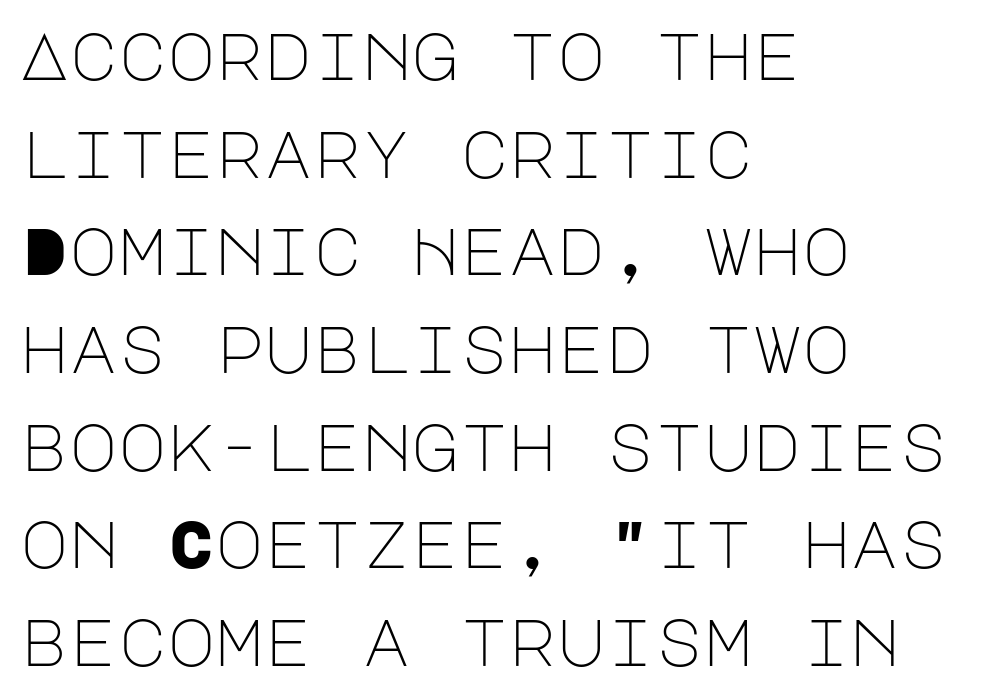
{"serif": "no", "italic": "no", "bold": "no", "weight": "light", "width": "normal", "stroke_contrast": "low", "x_height": "large", "underline": "no", "align": "left", "line_spacing": "normal", "line_spacing_ratio": 1.48, "letter_spacing": "normal", "letter_spacing_em": 0.0, "glyph_px": 66}
